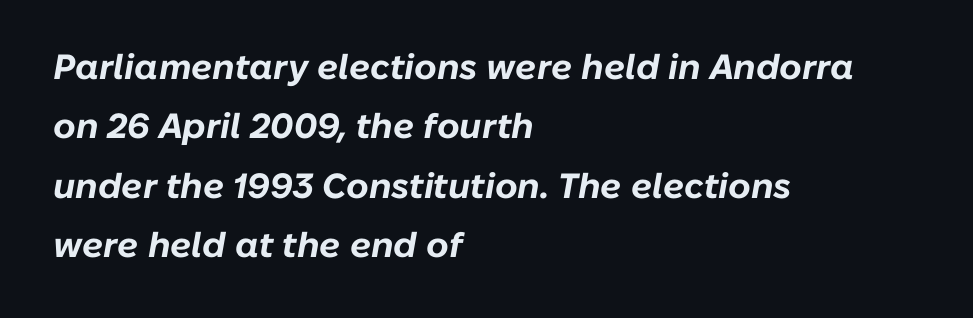
Designer's note — italics engaged. The passage shown stacks its lines at a standard gap. Any mark beneath the type? The region is blank. Look at the tracking — it's just the regular setting, nothing added. Set as a true bold cut, around the 700 mark. Does the copy run flush right? No — it runs flush left.
